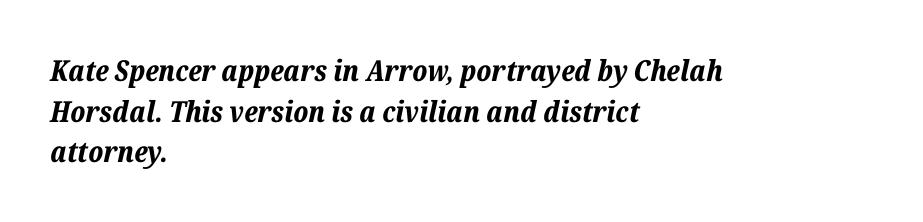
The image shows 29 px bold type, italic (leaning right); set left-aligned, normal line spacing (1.4x), normal letter spacing, not underlined; low stroke contrast and a medium x-height.
